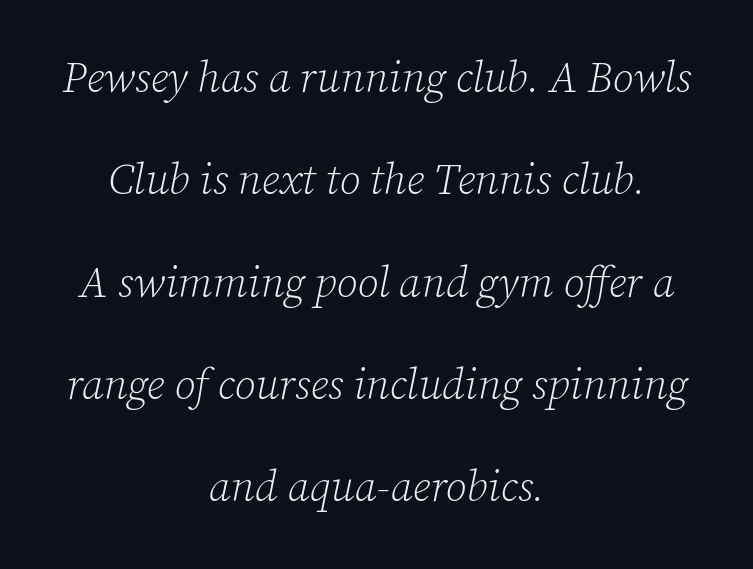
{"serif": "yes", "italic": "yes", "lean": "right", "slant_degrees": 12, "bold": "no", "weight": "light", "width": "normal", "stroke_contrast": "low", "x_height": "medium", "monospaced": "no", "underline": "no", "align": "center", "line_spacing": "loose", "line_spacing_ratio": 2.38, "letter_spacing": "normal", "letter_spacing_em": 0.0, "glyph_px": 43}
